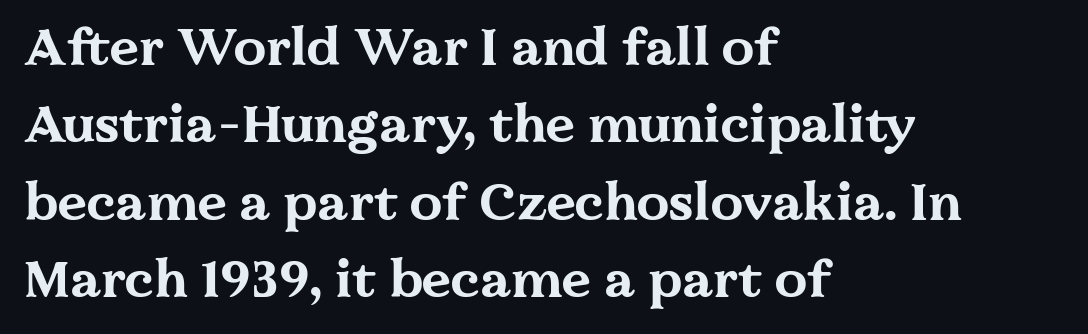
{"serif": "yes", "italic": "no", "bold": "yes", "weight": "bold", "width": "wide", "stroke_contrast": "medium", "x_height": "medium", "monospaced": "no", "underline": "no", "align": "left", "line_spacing": "normal", "line_spacing_ratio": 1.49, "letter_spacing": "normal", "letter_spacing_em": 0.0, "glyph_px": 52}
